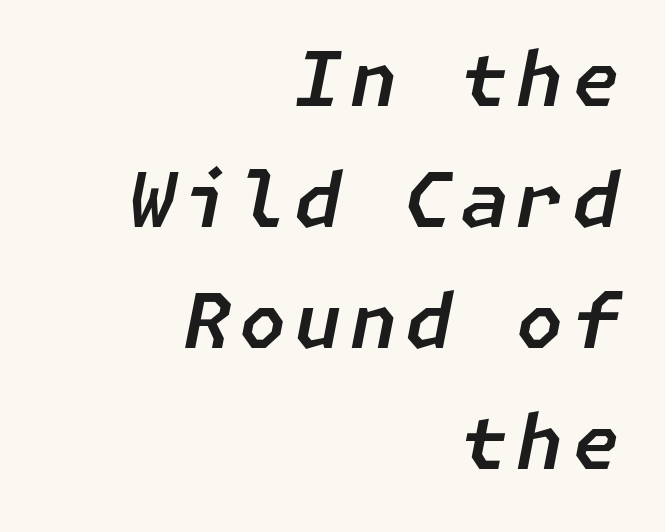
A clean baseline with only descenders dipping below it. Rows of type keep a routine distance in the vertical direction. A typesetter would mark this as italic. Is the block centered? No — it sits flush against the right margin.
